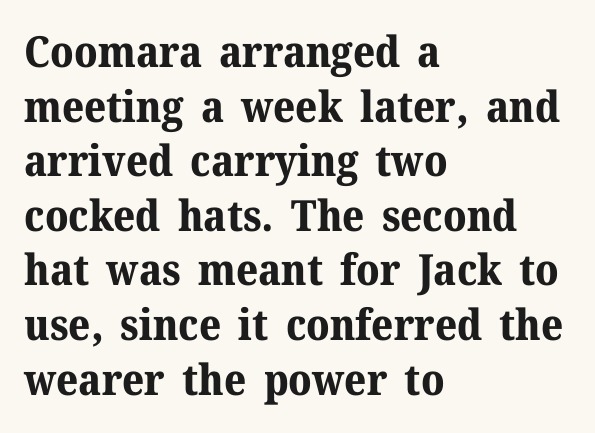
The image shows 43 px bold serif type, upright; set left-aligned, normal line spacing (1.27x), normal letter spacing, not underlined; medium stroke contrast and a medium x-height.
